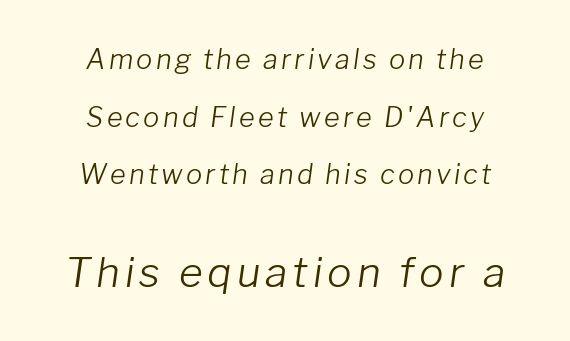
{"italic": "yes", "lean": "right", "slant_degrees": 8, "bold": "no", "weight": "light", "width": "normal", "stroke_contrast": "low", "x_height": "medium", "monospaced": "no", "underline": "no", "align": "center", "line_spacing": "loose", "line_spacing_ratio": 2.13, "larger_block": "second", "size_ratio": 1.52, "glyph_px": 41}
